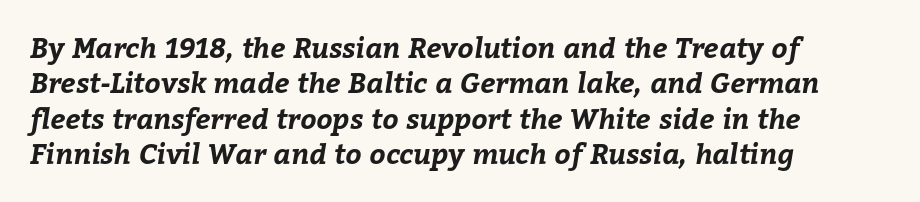
Q: Is the text bold? A: Yes.
Q: Is the text underlined? A: No.
Q: How is the paragraph aligned? A: Left-aligned.
Q: Is the spacing between letters normal or unusually wide? A: Normal.
Q: Is the spacing between lines tight, normal or loose? A: Normal.
Q: Width (condensed, normal, or wide)? A: Normal.
Q: Stroke contrast? A: Low.
Q: x-height? A: Medium.
Q: Monospaced? A: No.
